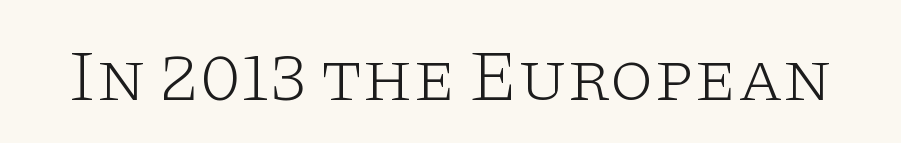
Q: Is the text bold? A: No.
Q: Is the text italic (slanted)? A: No, it is upright.
Q: Is the typeface a serif or a sans-serif typeface? A: Serif.
Q: Is the text underlined? A: No.
Q: Is the spacing between letters normal or unusually wide? A: Normal.
Q: Width (condensed, normal, or wide)? A: Wide.
Q: Stroke contrast? A: Low.
Q: x-height? A: Large.
Q: Monospaced? A: No.
